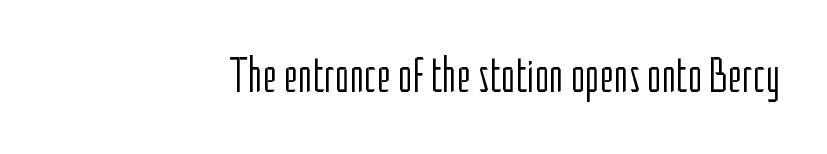
Q: Is the text bold? A: No.
Q: Is the text italic (slanted)? A: No, it is upright.
Q: Is the typeface a serif or a sans-serif typeface? A: Sans-serif.
Q: Is the text underlined? A: No.
Q: Is the spacing between letters normal or unusually wide? A: Normal.
Q: Width (condensed, normal, or wide)? A: Condensed.
Q: Stroke contrast? A: Low.
Q: x-height? A: Medium.
Q: Monospaced? A: No.
